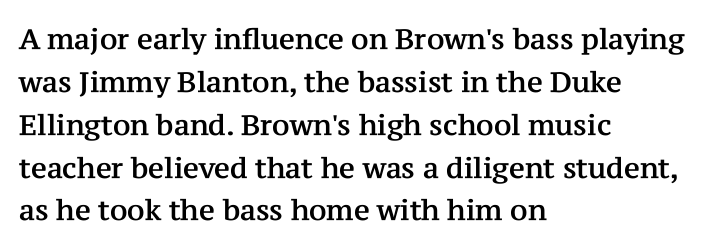
{"serif": "yes", "italic": "no", "width": "normal", "stroke_contrast": "medium", "x_height": "medium", "monospaced": "no", "underline": "no", "align": "left", "line_spacing": "normal", "line_spacing_ratio": 1.53, "letter_spacing": "normal", "letter_spacing_em": 0.0, "glyph_px": 28}
